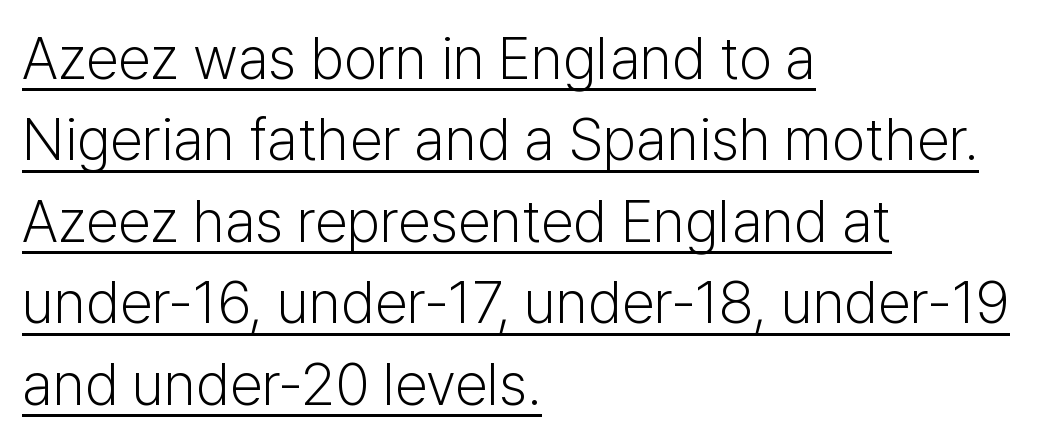
Short note: letters normally spaced. Is there any slant? The stems are plumb. Spacing verdict: proportional, widths tailored to each character. The rag falls on the right side of this text block. No heavy texture on the line: the type isn't bold.
